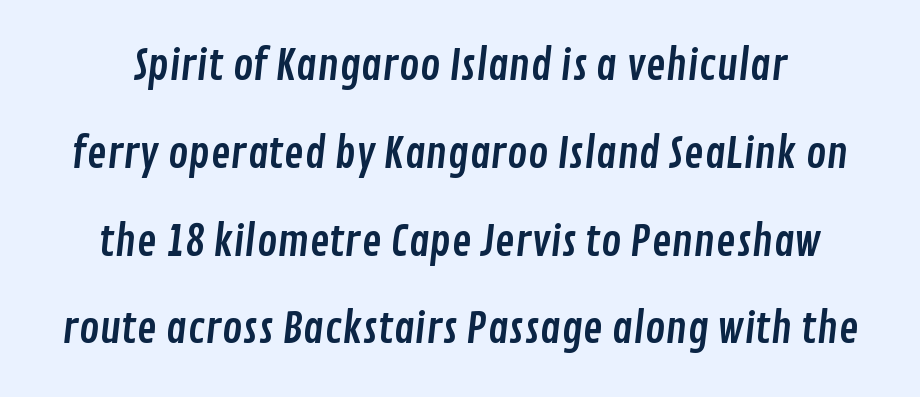
The image shows 42 px condensed sans-serif type; set loose line spacing (2.09x), normal letter spacing, not underlined; low stroke contrast and a medium x-height.
